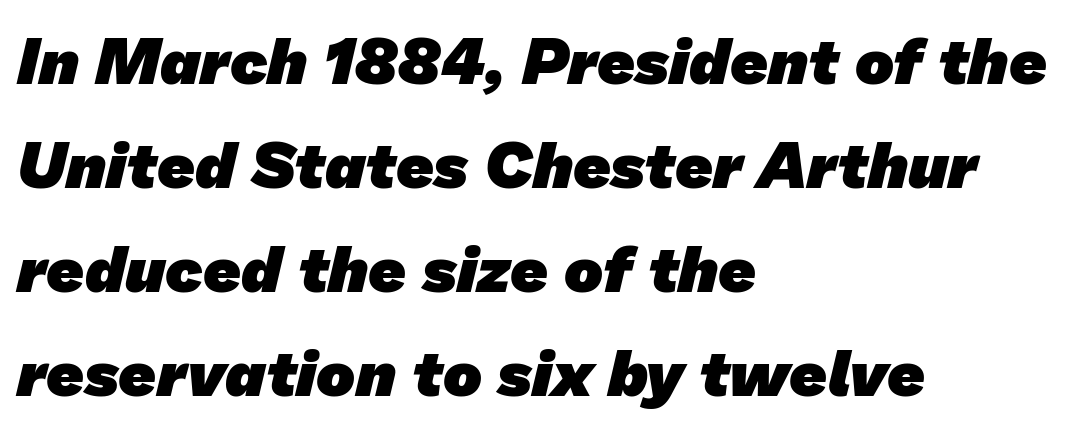
The rendering uses a moderate line-height, typical for paragraphs. Character widths vary here, with narrow letters taking less room than wide ones. Is the type bold? Yes — the strokes are clearly thick and heavy. The type family on display is of the sans-serif kind. Default kerning and tracking; the words read as compact shapes.
